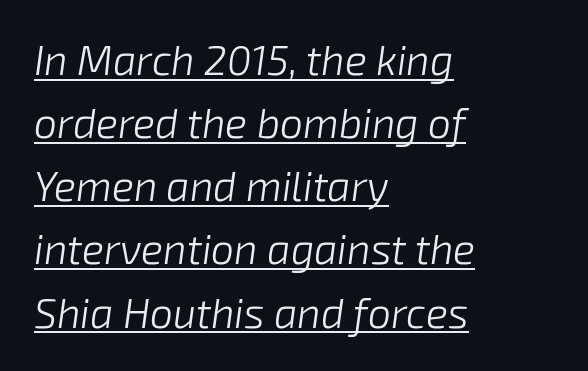
The image shows 41 px light type, italic (leaning right); set left-aligned, normal line spacing (1.54x), normal letter spacing, underlined; low stroke contrast and a medium x-height.
